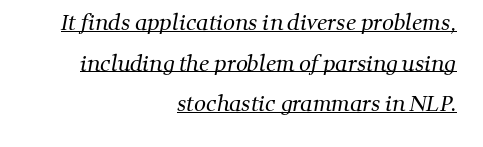
How would I describe the line gaps? Wide and relaxed. Teacher's note: observe the even right margin — that is flush-right alignment. The string is rendered with underlining switched on. Standard letterfit; no display-style spreading of the glyphs.
